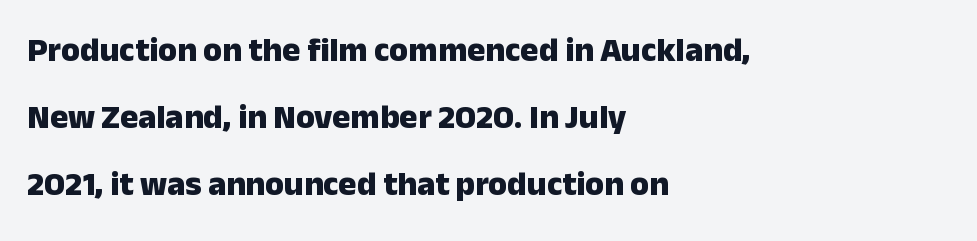
Q: Is the text bold? A: Yes.
Q: Is the text italic (slanted)? A: No, it is upright.
Q: Is the typeface a serif or a sans-serif typeface? A: Sans-serif.
Q: Is the text underlined? A: No.
Q: How is the paragraph aligned? A: Left-aligned.
Q: Is the spacing between letters normal or unusually wide? A: Normal.
Q: Is the spacing between lines tight, normal or loose? A: Loose.
Q: Width (condensed, normal, or wide)? A: Normal.
Q: Stroke contrast? A: Low.
Q: x-height? A: Medium.
Q: Monospaced? A: No.
